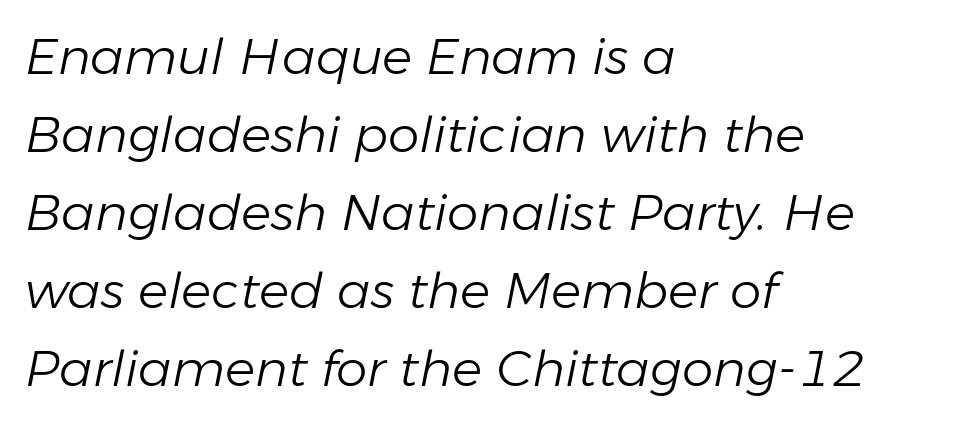
The image shows 50 px light type, italic (leaning right); set left-aligned, normal line spacing (1.56x), normal letter spacing, not underlined; low stroke contrast and a medium x-height.
